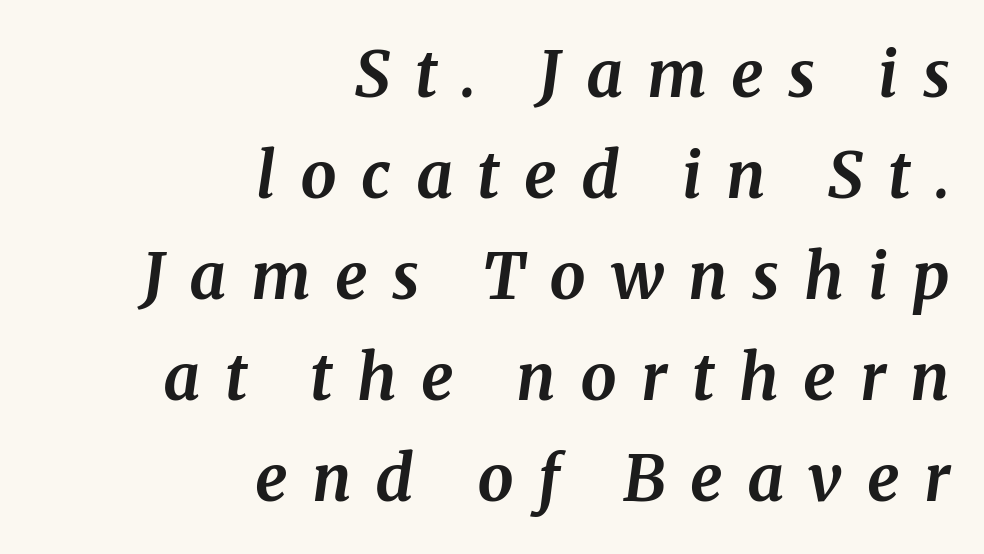
Q: Is the text bold? A: Yes.
Q: Is the text italic (slanted)? A: Yes, it leans right by about 8 degrees.
Q: Is the typeface a serif or a sans-serif typeface? A: Serif.
Q: Is the text underlined? A: No.
Q: How is the paragraph aligned? A: Right-aligned.
Q: Is the spacing between letters normal or unusually wide? A: Unusually wide.
Q: Is the spacing between lines tight, normal or loose? A: Normal.
Q: Width (condensed, normal, or wide)? A: Normal.
Q: Stroke contrast? A: Medium.
Q: x-height? A: Medium.
Q: Monospaced? A: No.
